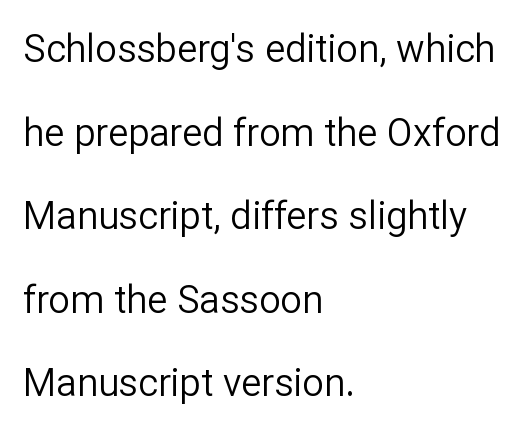
The weight would be labelled regular, book, light, or lighter still. Letter spacing: default. Left-aligned paragraph, ragged on the right. Rendered with straight, roman letterforms. These lines are rendered in a variable-pitch font.
